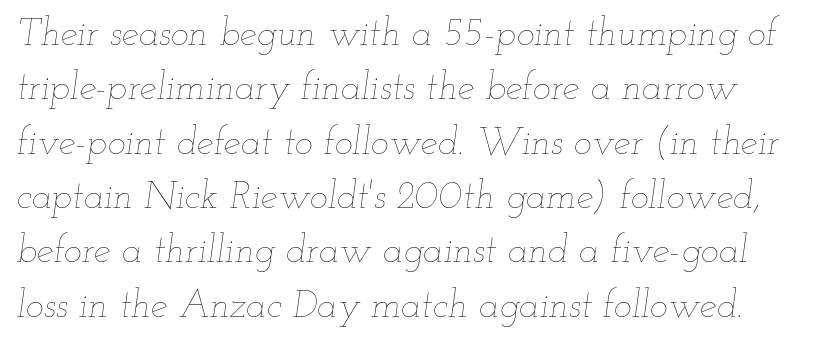
The image shows 38 px thin, wide type, italic (leaning right); set normal line spacing (1.43x), normal letter spacing, not underlined; low stroke contrast and a small x-height.
